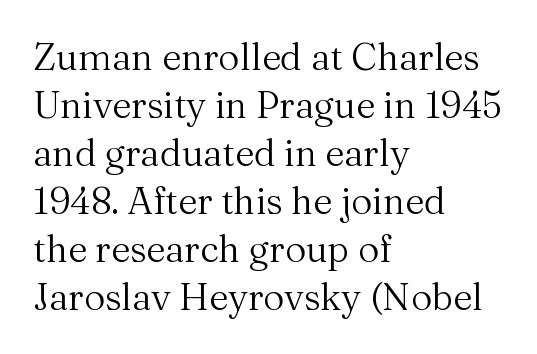
Q: Is the text bold? A: No.
Q: Is the text italic (slanted)? A: No, it is upright.
Q: Is the typeface a serif or a sans-serif typeface? A: Serif.
Q: Is the text underlined? A: No.
Q: How is the paragraph aligned? A: Left-aligned.
Q: Is the spacing between letters normal or unusually wide? A: Normal.
Q: Is the spacing between lines tight, normal or loose? A: Normal.
Q: Width (condensed, normal, or wide)? A: Normal.
Q: Stroke contrast? A: Medium.
Q: x-height? A: Medium.
Q: Monospaced? A: No.
